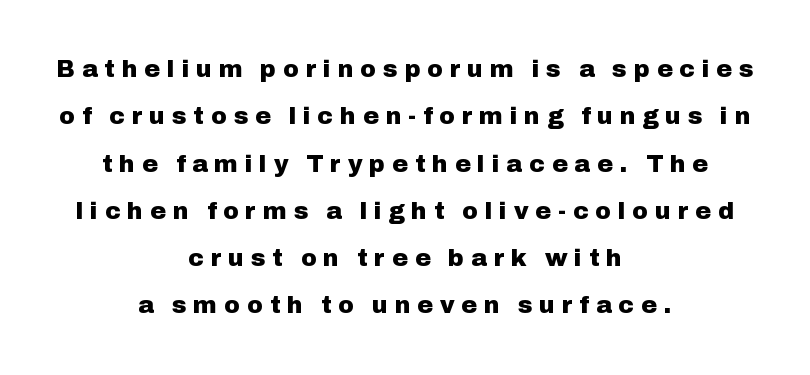
The image shows 24 px bold type, upright; set centered, loose line spacing (1.97x), unusually wide letter spacing (+0.28 em), not underlined.
